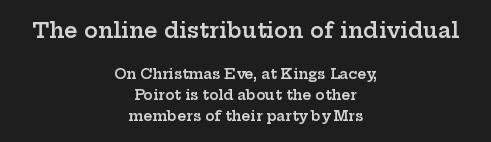
Q: Is the text bold? A: Semi-bold.
Q: Is the text italic (slanted)? A: No, it is upright.
Q: Is the text underlined? A: No.
Q: How is the paragraph aligned? A: Centered.
Q: Is the spacing between letters normal or unusually wide? A: Normal.
Q: Is the spacing between lines tight, normal or loose? A: Normal.
Q: Which block of text is set in a larger size, the first (top) or the second (bottom)? A: The first (top) one.
